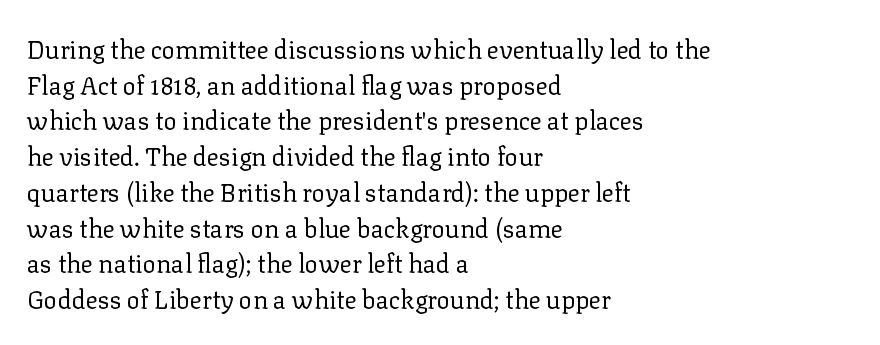
No word sits above an underline. These lines stack with their left ends in a neat column. The line-height multiplier appears to be the usual default. Ordinary non-slanted type is in use. Students, note that the glyphs here touch the page at normal intervals.
